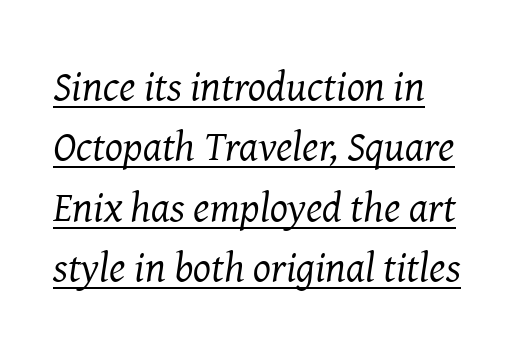
Q: Is the text bold? A: No.
Q: Is the text italic (slanted)? A: Yes, it leans right by about 8 degrees.
Q: Is the typeface a serif or a sans-serif typeface? A: Serif.
Q: Is the text underlined? A: Yes.
Q: Is the spacing between letters normal or unusually wide? A: Normal.
Q: Is the spacing between lines tight, normal or loose? A: Normal.
Q: Width (condensed, normal, or wide)? A: Normal.
Q: Stroke contrast? A: Medium.
Q: x-height? A: Medium.
Q: Monospaced? A: No.
